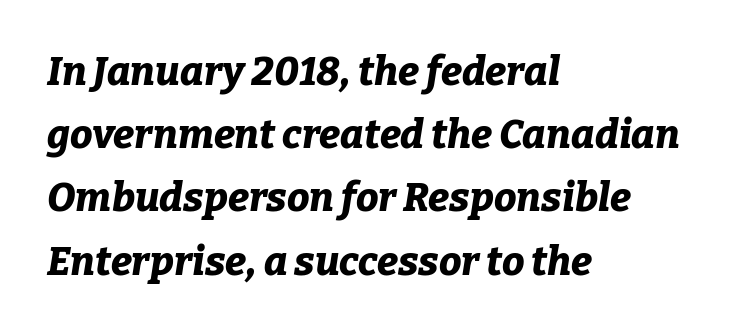
Q: Is the text bold? A: Yes.
Q: Is the text italic (slanted)? A: Yes, it leans right by about 9 degrees.
Q: Is the text underlined? A: No.
Q: How is the paragraph aligned? A: Left-aligned.
Q: Is the spacing between letters normal or unusually wide? A: Normal.
Q: Is the spacing between lines tight, normal or loose? A: Normal.
Q: Width (condensed, normal, or wide)? A: Normal.
Q: Stroke contrast? A: Low.
Q: x-height? A: Medium.
Q: Monospaced? A: No.
